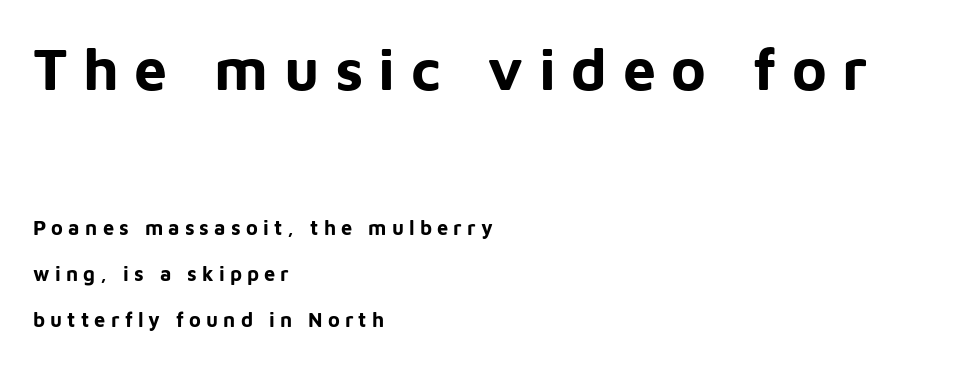
Q: Is the text bold? A: Yes.
Q: Is the text italic (slanted)? A: No, it is upright.
Q: Is the typeface a serif or a sans-serif typeface? A: Sans-serif.
Q: Is the text underlined? A: No.
Q: How is the paragraph aligned? A: Left-aligned.
Q: Is the spacing between letters normal or unusually wide? A: Unusually wide.
Q: Is the spacing between lines tight, normal or loose? A: Loose.
Q: Which block of text is set in a larger size, the first (top) or the second (bottom)? A: The first (top) one.
Q: Width (condensed, normal, or wide)? A: Normal.
Q: Stroke contrast? A: Low.
Q: x-height? A: Medium.
Q: Monospaced? A: No.
